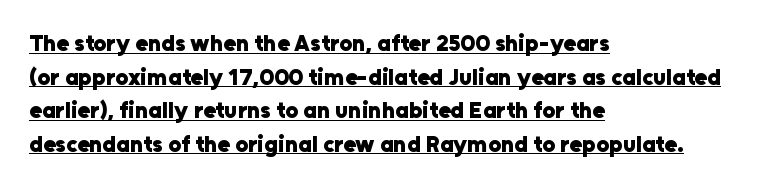
The image shows 23 px bold type, upright; set left-aligned, normal line spacing (1.46x), normal letter spacing, underlined.
